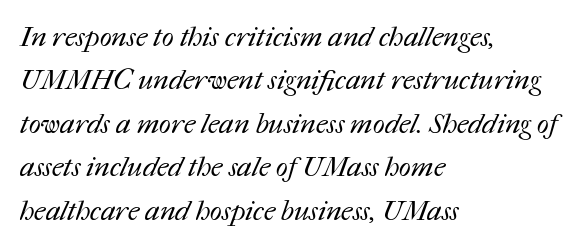
{"bold": "no", "weight": "regular", "width": "normal", "stroke_contrast": "medium", "x_height": "medium", "monospaced": "no", "underline": "no", "align": "left", "line_spacing": "normal", "line_spacing_ratio": 1.55, "letter_spacing": "normal", "letter_spacing_em": 0.0, "glyph_px": 28}
